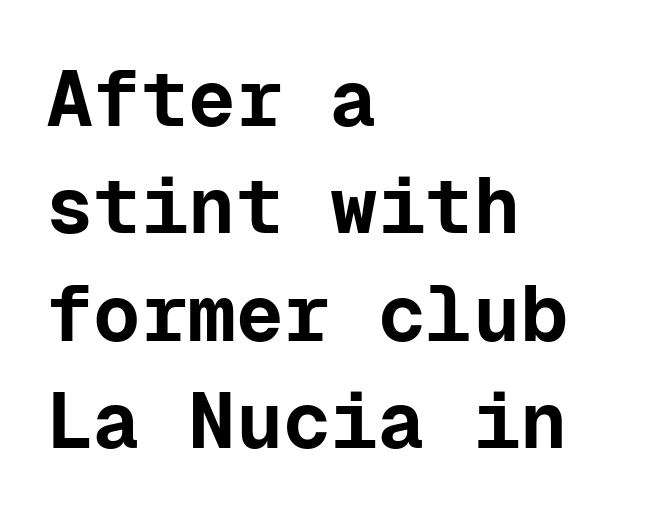
The image shows 79 px bold sans-serif type, upright, monospaced; set left-aligned, normal line spacing (1.36x), normal letter spacing, not underlined; low stroke contrast and a medium x-height.
